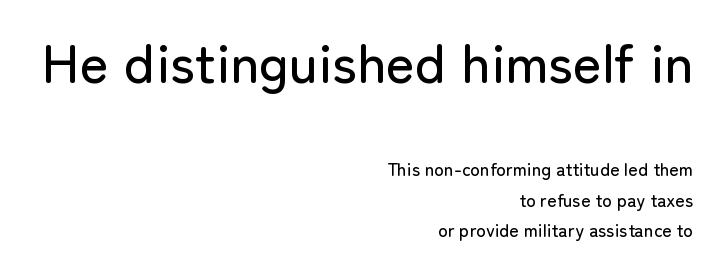
{"serif": "no", "italic": "no", "width": "normal", "stroke_contrast": "low", "x_height": "medium", "monospaced": "no", "underline": "no", "align": "right", "line_spacing": "normal", "line_spacing_ratio": 1.68, "letter_spacing": "normal", "letter_spacing_em": 0.0, "larger_block": "first", "size_ratio": 3.06, "glyph_px": 55}
